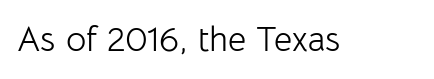
Q: Is the text bold? A: No.
Q: Is the text italic (slanted)? A: No, it is upright.
Q: Is the typeface a serif or a sans-serif typeface? A: Sans-serif.
Q: Is the text underlined? A: No.
Q: Is the spacing between letters normal or unusually wide? A: Normal.
Q: Width (condensed, normal, or wide)? A: Normal.
Q: Stroke contrast? A: Low.
Q: x-height? A: Medium.
Q: Monospaced? A: No.
